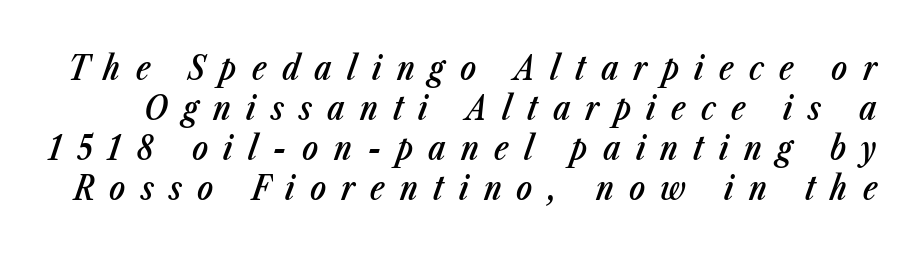
Typographic density is moderately raised because the face is semibold. Italic: yes, the glyphs are oblique. Clear beneath every line of the passage. These lines are rendered in a variable-pitch font. Between one letter and the next there's a generous, obvious gap.
